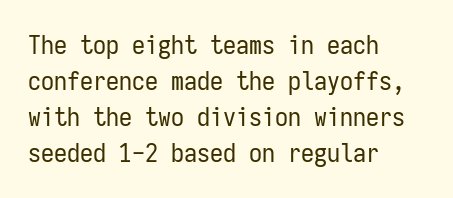
Q: Is the text bold? A: No.
Q: Is the text italic (slanted)? A: No, it is upright.
Q: Is the text underlined? A: No.
Q: How is the paragraph aligned? A: Left-aligned.
Q: Is the spacing between letters normal or unusually wide? A: Normal.
Q: Is the spacing between lines tight, normal or loose? A: Normal.
